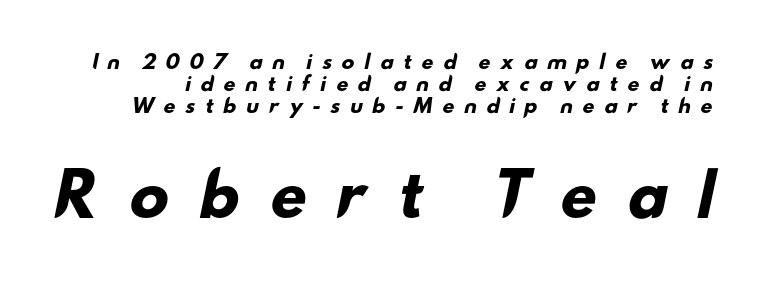
Q: Is the text bold? A: Yes.
Q: Is the typeface a serif or a sans-serif typeface? A: Sans-serif.
Q: Is the text underlined? A: No.
Q: Is the spacing between letters normal or unusually wide? A: Unusually wide.
Q: Which block of text is set in a larger size, the first (top) or the second (bottom)? A: The second (bottom) one.
Q: Width (condensed, normal, or wide)? A: Wide.
Q: Stroke contrast? A: Low.
Q: x-height? A: Small.
Q: Monospaced? A: No.
